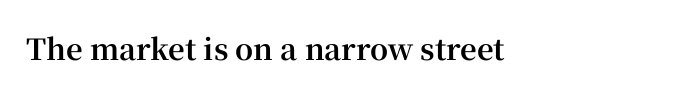
The image shows 29 px bold serif type, upright; set normal letter spacing, not underlined; high stroke contrast and a medium x-height.
